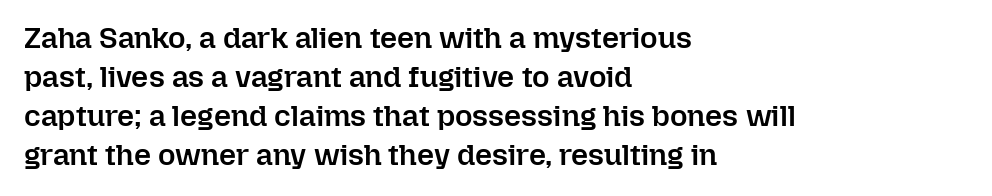
{"italic": "no", "bold": "semi", "weight": "semibold", "width": "normal", "stroke_contrast": "low", "x_height": "medium", "monospaced": "no", "underline": "no", "align": "left", "line_spacing": "normal", "line_spacing_ratio": 1.3, "letter_spacing": "normal", "letter_spacing_em": 0.0, "glyph_px": 30}
